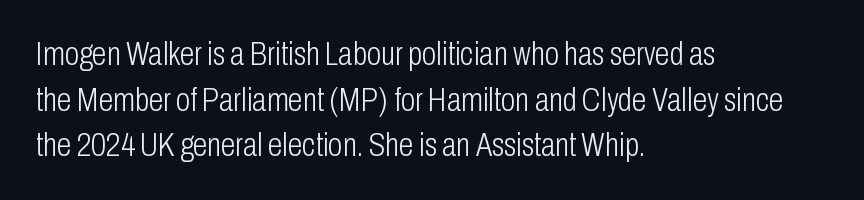
The image shows 33 px light, condensed sans-serif type, upright; set left-aligned, normal line spacing (1.38x), normal letter spacing, not underlined; low stroke contrast and a medium x-height.
